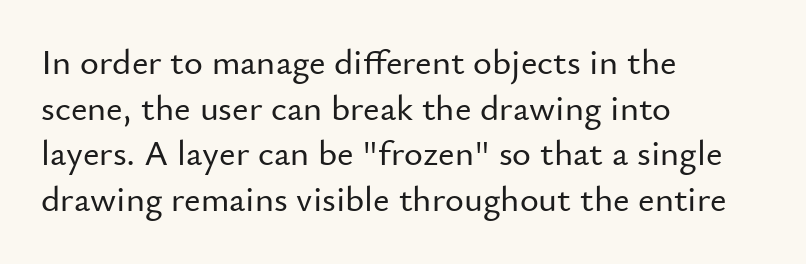
The image shows 36 px sans-serif type, upright; set left-aligned, normal line spacing (1.27x), normal letter spacing, not underlined; low stroke contrast and a small x-height.
